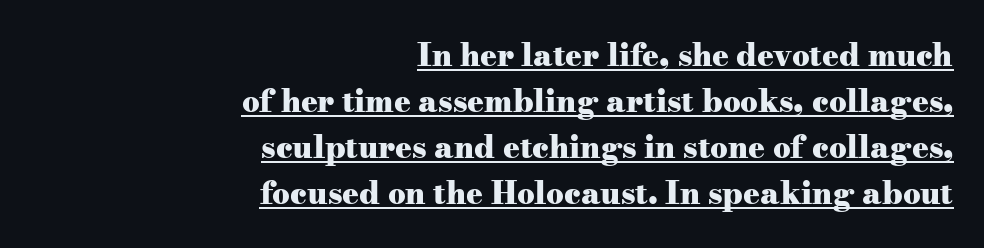
Each new line begins a customary step beneath the previous one. Character widths vary here, with narrow letters taking less room than wide ones. Summary of weight: heavy, a full bold. What kind of face is this? One with serifs.
